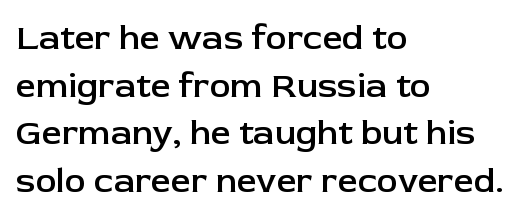
Q: Is the text bold? A: Semi-bold.
Q: Is the text italic (slanted)? A: No, it is upright.
Q: Is the typeface a serif or a sans-serif typeface? A: Sans-serif.
Q: Is the text underlined? A: No.
Q: How is the paragraph aligned? A: Left-aligned.
Q: Is the spacing between letters normal or unusually wide? A: Normal.
Q: Is the spacing between lines tight, normal or loose? A: Normal.
Q: Width (condensed, normal, or wide)? A: Normal.
Q: Stroke contrast? A: Low.
Q: x-height? A: Medium.
Q: Monospaced? A: No.
